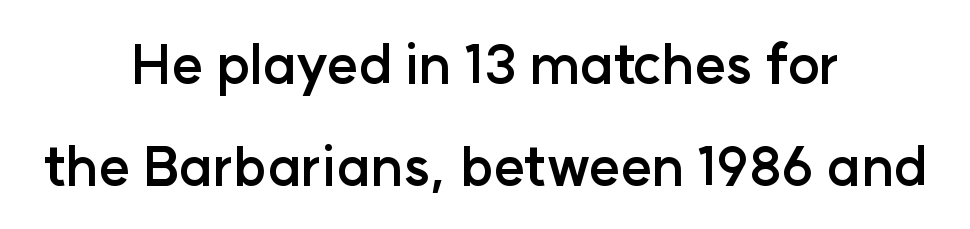
Q: Is the text bold? A: Yes.
Q: Is the text italic (slanted)? A: No, it is upright.
Q: Is the typeface a serif or a sans-serif typeface? A: Sans-serif.
Q: Is the text underlined? A: No.
Q: How is the paragraph aligned? A: Centered.
Q: Is the spacing between letters normal or unusually wide? A: Normal.
Q: Width (condensed, normal, or wide)? A: Normal.
Q: Stroke contrast? A: Low.
Q: x-height? A: Medium.
Q: Monospaced? A: No.
